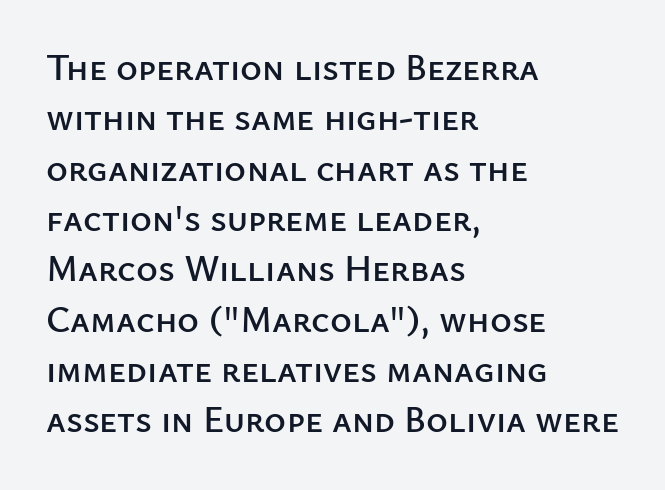
Each letter keeps its own natural width here, so spacing adapts to shape. The block of text has a typical density, with ordinary space between rows. A roman cut, with each character standing at attention. Beneath every word, the page is bare. These lines are composed in type without serifs. Inter-character spacing is left at the font's built-in metrics.
